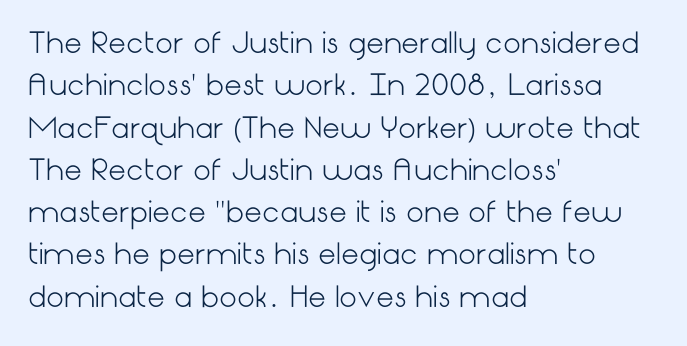
Line spacing here is normal. Each word holds together tightly as a unit, with standard inter-letter gaps. The axis of the letterforms is exactly vertical. These lines are set flush left with a ragged right edge.
